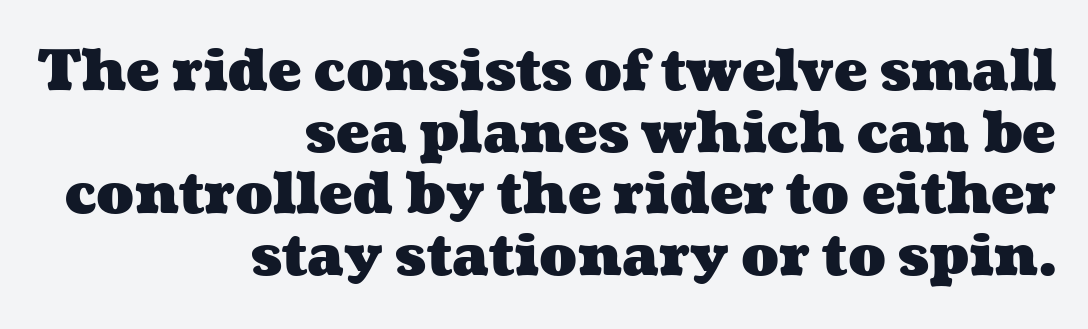
The image shows 56 px heavy, wide type; set right-aligned, tight line spacing (1.1x), normal letter spacing, not underlined; medium stroke contrast and a medium x-height.
